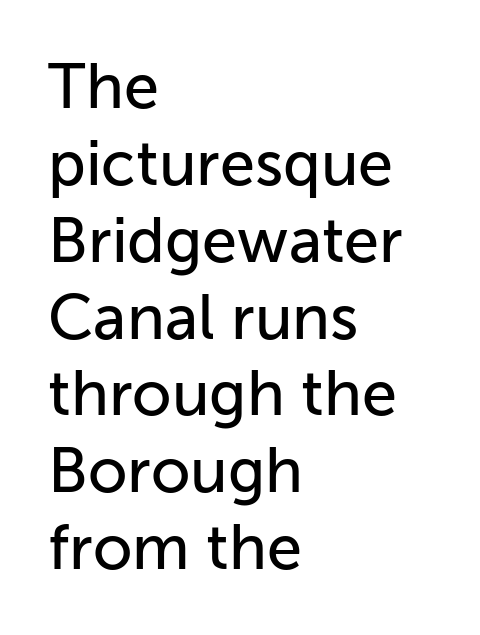
Q: Is the text italic (slanted)? A: No, it is upright.
Q: Is the typeface a serif or a sans-serif typeface? A: Sans-serif.
Q: Is the text underlined? A: No.
Q: How is the paragraph aligned? A: Left-aligned.
Q: Is the spacing between letters normal or unusually wide? A: Normal.
Q: Width (condensed, normal, or wide)? A: Normal.
Q: Stroke contrast? A: Low.
Q: x-height? A: Medium.
Q: Monospaced? A: No.
